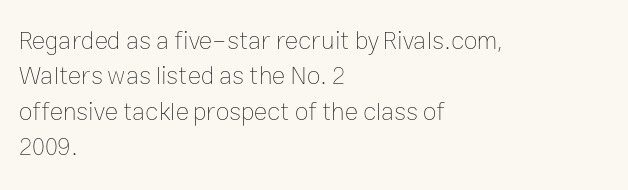
Q: Is the text bold? A: No.
Q: Is the text italic (slanted)? A: No, it is upright.
Q: Is the text underlined? A: No.
Q: How is the paragraph aligned? A: Left-aligned.
Q: Is the spacing between letters normal or unusually wide? A: Normal.
Q: Is the spacing between lines tight, normal or loose? A: Normal.
